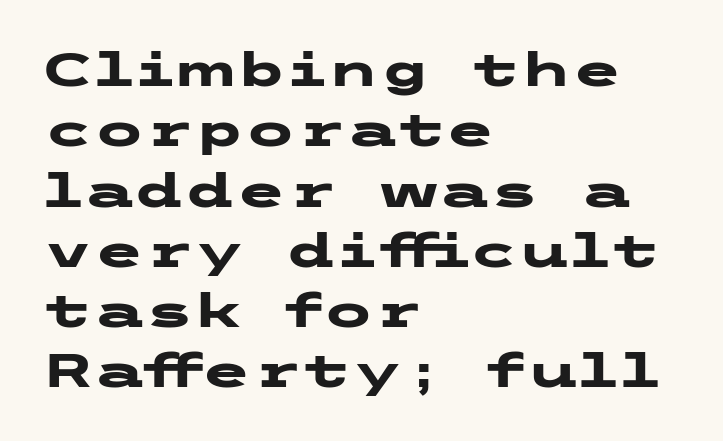
Leading matches the norm, producing a regular column. Does the weight exceed regular? Yes, all the way to bold. Font category for this specimen: sans-serif. Between one letter and the next there's only the usual sliver of space. A student would call this left alignment; a typographer would say flush left, rag right.
